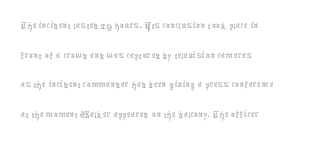
The image shows 23 px text type, upright; set left-aligned, normal line spacing (1.29x), normal letter spacing, not underlined.
